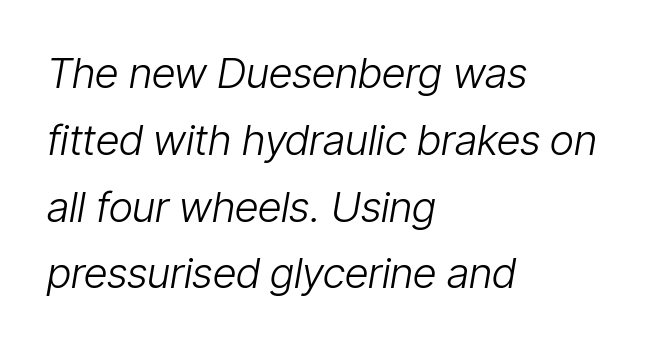
Q: Is the text bold? A: No.
Q: Is the text italic (slanted)? A: Yes, it leans right by about 9 degrees.
Q: Is the text underlined? A: No.
Q: How is the paragraph aligned? A: Left-aligned.
Q: Is the spacing between letters normal or unusually wide? A: Normal.
Q: Is the spacing between lines tight, normal or loose? A: Normal.
Q: Width (condensed, normal, or wide)? A: Condensed.
Q: Stroke contrast? A: Low.
Q: x-height? A: Medium.
Q: Monospaced? A: No.
